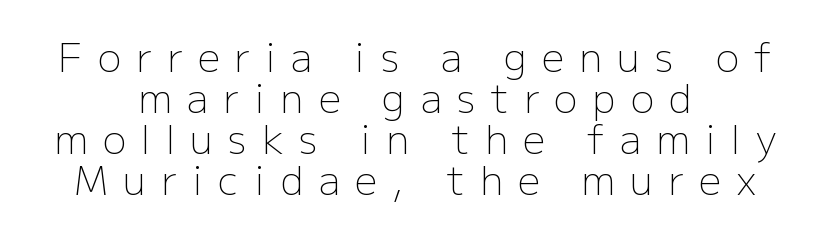
The image shows 39 px light sans-serif type, upright; set centered, tight line spacing (1.05x), unusually wide letter spacing (+0.39 em), not underlined; low stroke contrast and a medium x-height.
